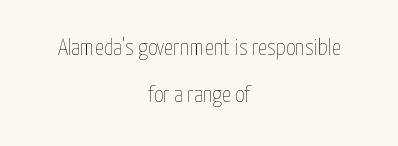
The image shows 23 px text type, upright; set centered, loose line spacing (2.06x), normal letter spacing, not underlined.
